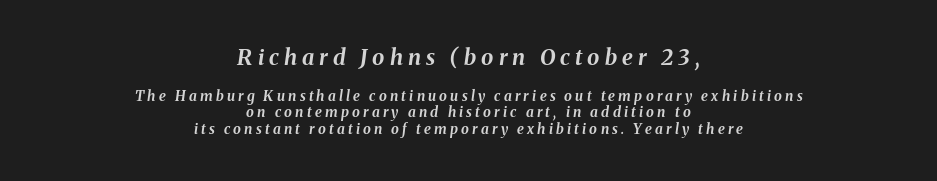
Q: Is the text bold? A: Yes.
Q: Is the text italic (slanted)? A: Yes, it leans right by about 8 degrees.
Q: Is the text underlined? A: No.
Q: How is the paragraph aligned? A: Centered.
Q: Is the spacing between letters normal or unusually wide? A: Unusually wide.
Q: Which block of text is set in a larger size, the first (top) or the second (bottom)? A: The first (top) one.
